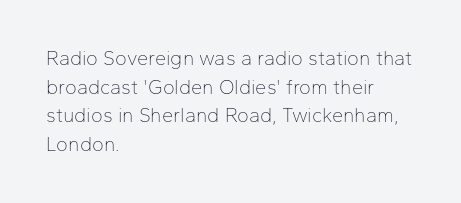
{"italic": "no", "bold": "no", "underline": "no", "align": "left", "line_spacing": "normal", "line_spacing_ratio": 1.43, "letter_spacing": "normal", "letter_spacing_em": 0.0, "glyph_px": 20}
